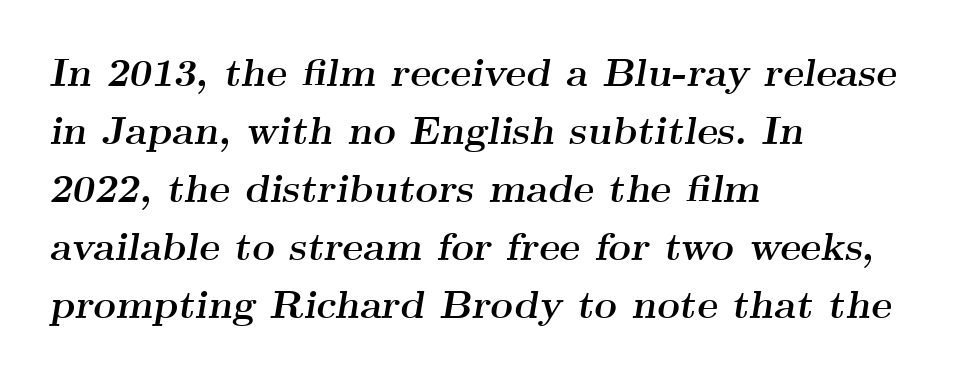
{"serif": "yes", "italic": "yes", "lean": "right", "slant_degrees": 9, "bold": "yes", "weight": "semibold", "width": "wide", "stroke_contrast": "medium", "x_height": "small", "monospaced": "no", "underline": "no", "align": "left", "line_spacing": "normal", "line_spacing_ratio": 1.49, "letter_spacing": "normal", "letter_spacing_em": 0.0, "glyph_px": 39}
